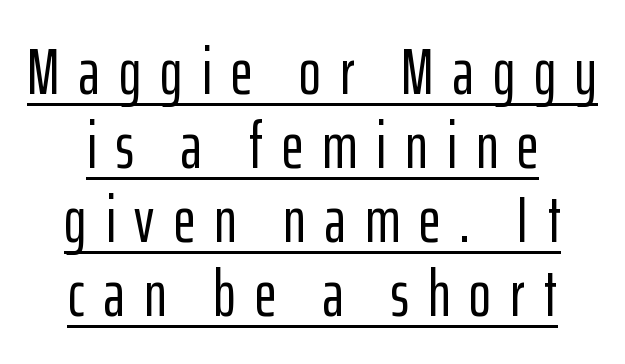
Short note: letters widely spaced. The rendering shows plain stroke endings on the letterforms — a sans-serif design. Every stem runs plumb, perpendicular to the baseline. Check the space under the baseline: a stroke is drawn there. One glance says dense: line gaps are narrower than usual.
